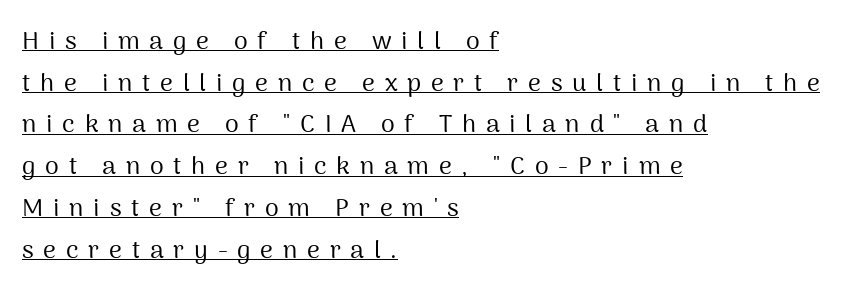
{"italic": "no", "bold": "no", "underline": "yes", "align": "left", "line_spacing": "normal", "line_spacing_ratio": 1.67, "letter_spacing": "wide", "letter_spacing_em": 0.39, "glyph_px": 25}
